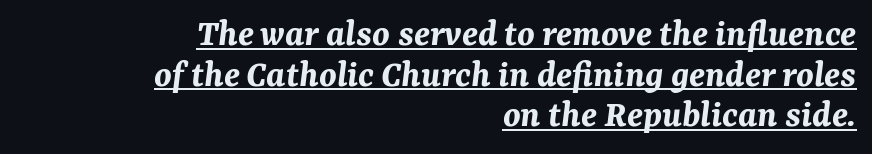
Think of a printed novel: that variable character pitch is what you see here. The rendering keeps characters at their native spacing. These lines carry a lot of weight — the face is fully bold. The letters are slanted; this is an italic face.
